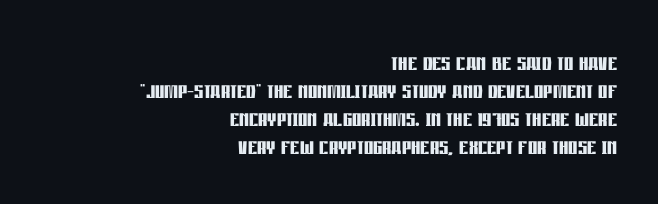
Lines of text with bare space underneath. Notice how the stems are strictly vertical — no italics here. This is sans-serif lettering, the kind often seen on screens and signage. Set as a true bold cut, around the 700 mark. In CSS terms this would be text-align: right. The horizontal fit of the characters is conventional and even.
